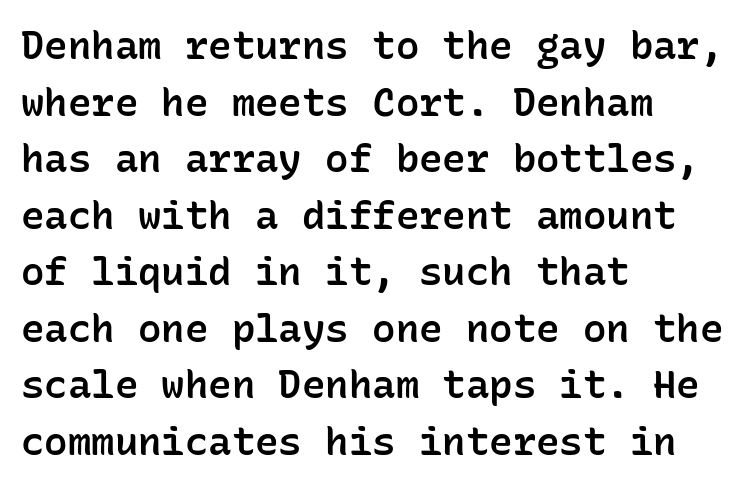
Students, note that the glyphs here touch the page at normal intervals. Look at the stroke-to-counter ratio: somewhat heavy, a semibold. Rendered with straight, roman letterforms. The lines sit at an ordinary, default distance from one another.
